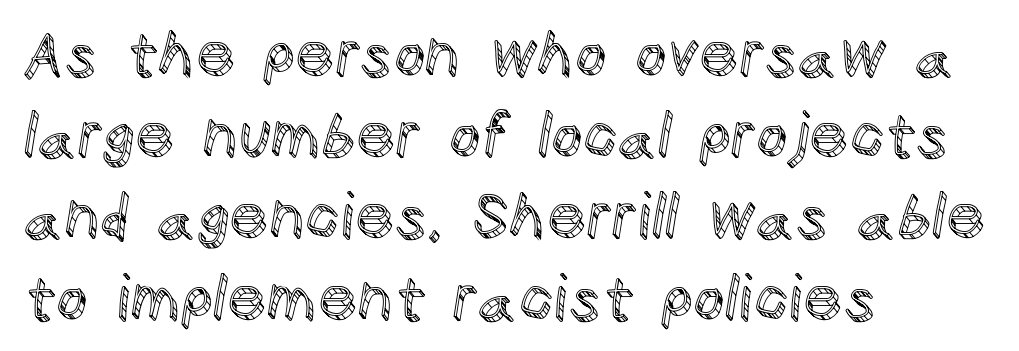
The image shows 62 px text type; set left-aligned, normal line spacing (1.31x), normal letter spacing, not underlined; a large x-height.
